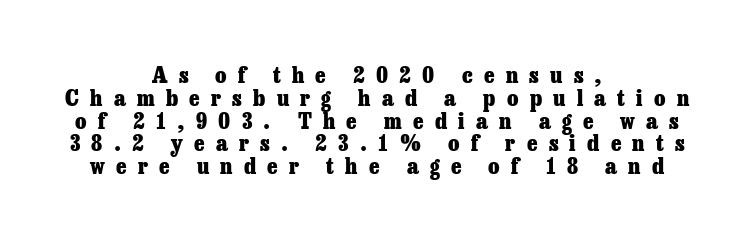
{"italic": "no", "bold": "yes", "underline": "no", "align": "center", "line_spacing": "tight", "line_spacing_ratio": 0.99, "letter_spacing": "wide", "letter_spacing_em": 0.49, "glyph_px": 23}
